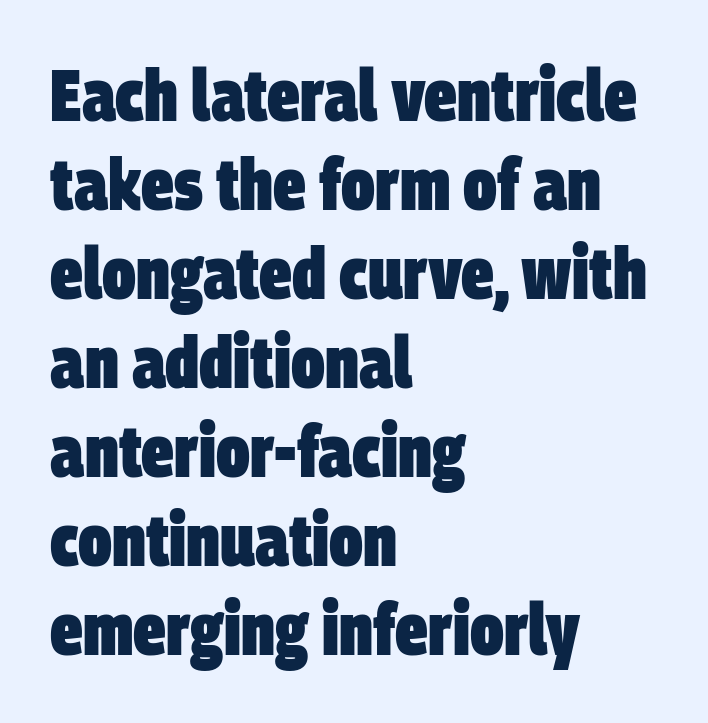
{"serif": "no", "bold": "yes", "weight": "heavy", "width": "condensed", "stroke_contrast": "low", "x_height": "large", "monospaced": "no", "underline": "no", "align": "left", "line_spacing_ratio": 1.22, "letter_spacing": "normal", "letter_spacing_em": 0.0, "glyph_px": 73}
